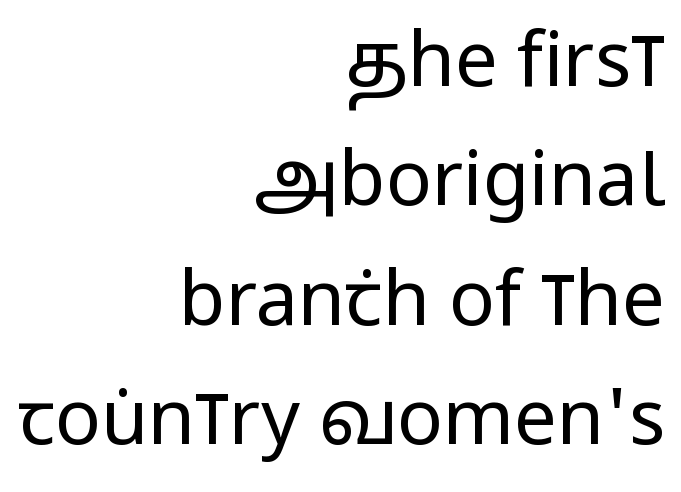
Q: Is the text bold? A: No.
Q: Is the text italic (slanted)? A: No, it is upright.
Q: Is the typeface a serif or a sans-serif typeface? A: Sans-serif.
Q: Is the text underlined? A: No.
Q: How is the paragraph aligned? A: Right-aligned.
Q: Is the spacing between letters normal or unusually wide? A: Normal.
Q: Is the spacing between lines tight, normal or loose? A: Normal.
Q: Width (condensed, normal, or wide)? A: Condensed.
Q: Stroke contrast? A: Low.
Q: x-height? A: Large.
Q: Monospaced? A: No.
